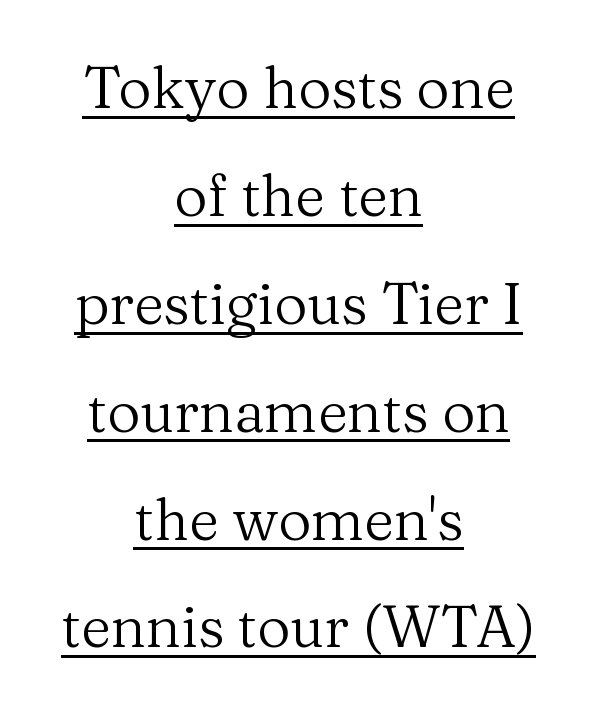
Teacher's note: observe the equal gaps on both sides — that is centered alignment. The rendered words wear a rule along their underside. The face used here is proportionally spaced, like ordinary book or web type. Small tapered or slab feet sit at the stroke ends, so this counts as serif. Nobody touched the tracking dial on this one.
